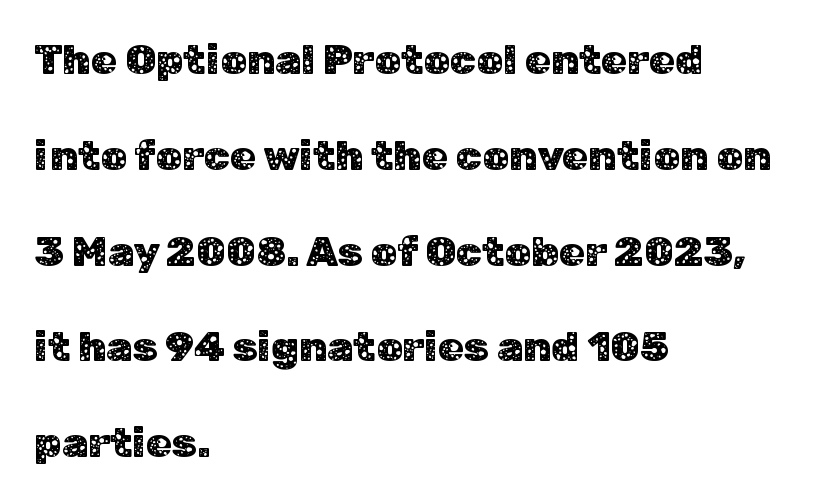
The space beneath each line is pristine and unruled. Line spacing here is loose. These lines are set flush left with a ragged right edge. Characters follow at the spacing the type designer built in. The face used here is a sans, in the tradition of grotesques and geometrics. Spacing verdict: proportional, widths tailored to each character.
